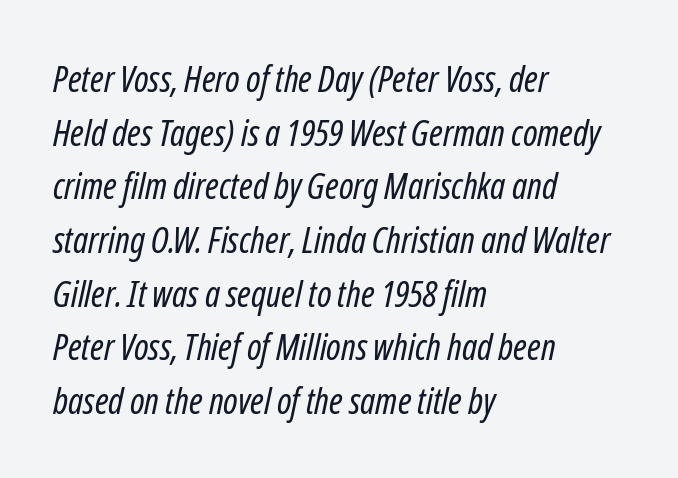
If you drew a line through each stem, it would be angled. Line beginnings align vertically; line endings do not. What's the leading like? Ordinary, nothing unusual. Spacing verdict: proportional, widths tailored to each character. The strokes are not fattened; the text isn't bold. The line texture is even and compact thanks to regular tracking.
